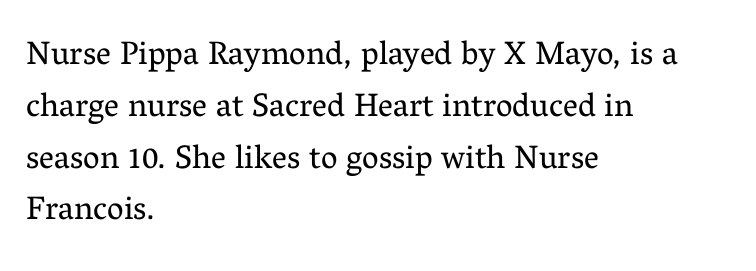
{"serif": "yes", "italic": "no", "bold": "no", "weight": "regular", "width": "normal", "stroke_contrast": "medium", "x_height": "medium", "monospaced": "no", "underline": "no", "align": "left", "line_spacing": "normal", "line_spacing_ratio": 1.57, "letter_spacing": "normal", "letter_spacing_em": 0.0, "glyph_px": 33}
